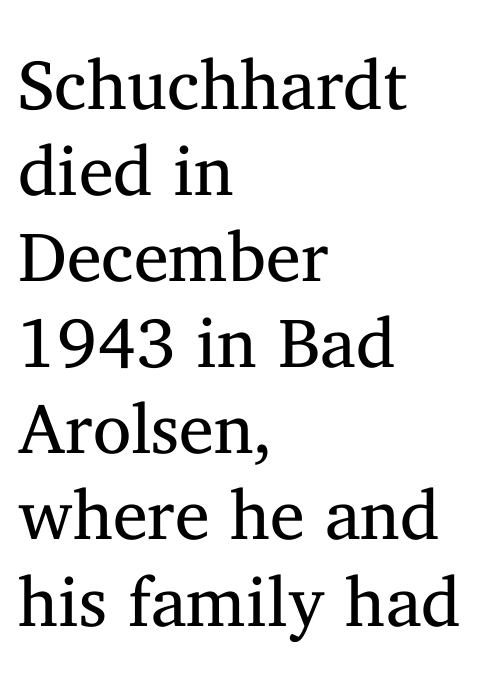
Q: Is the text bold? A: No.
Q: Is the text italic (slanted)? A: No, it is upright.
Q: Is the typeface a serif or a sans-serif typeface? A: Serif.
Q: Is the text underlined? A: No.
Q: How is the paragraph aligned? A: Left-aligned.
Q: Is the spacing between letters normal or unusually wide? A: Normal.
Q: Width (condensed, normal, or wide)? A: Normal.
Q: Stroke contrast? A: Medium.
Q: x-height? A: Medium.
Q: Monospaced? A: No.
